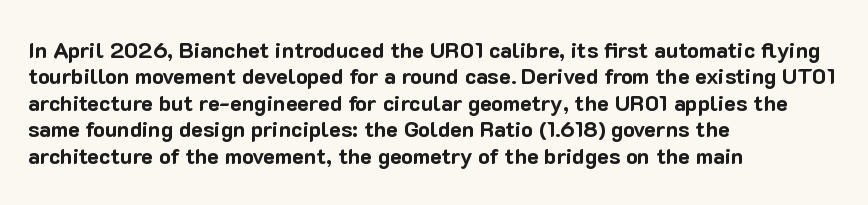
{"italic": "no", "bold": "yes", "underline": "no", "align": "left", "line_spacing_ratio": 1.2, "letter_spacing": "normal", "letter_spacing_em": 0.0, "glyph_px": 22}
